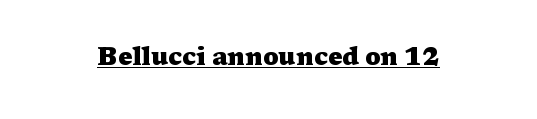
Q: Is the text bold? A: Yes.
Q: Is the text italic (slanted)? A: No, it is upright.
Q: Is the text underlined? A: Yes.
Q: Is the spacing between letters normal or unusually wide? A: Normal.
